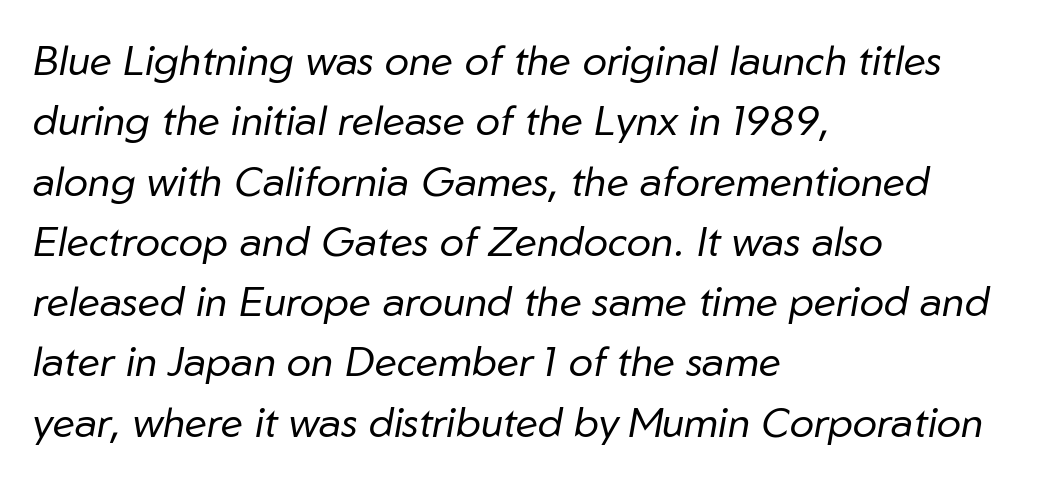
These lines sit exactly where default settings would place them. Compared with typical body copy, the letter spacing here is the same. The glyphs look as if they've been sheared to an angle. Horizontally, the lines are justified to the leading edge only. Unmarked baselines from the first word to the last. Varying glyph widths throughout — classic text-font behaviour.
